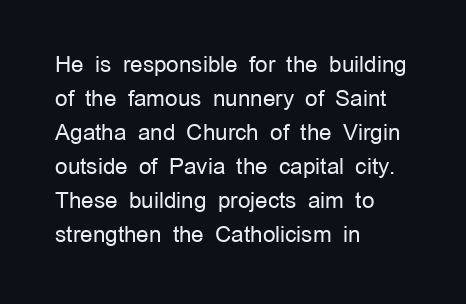
Caption: multi-line text, flush left, ragged right. Rendered with straight, roman letterforms. Beneath every word, the page is bare. Weight: not bold — regular or lighter. Nobody touched the tracking dial on this one. Vertically, the passage feels balanced, rows spaced as you'd expect.
